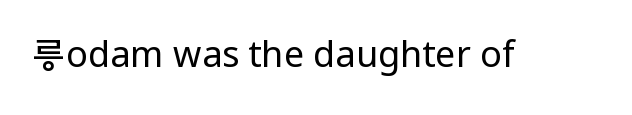
{"serif": "no", "italic": "no", "bold": "no", "weight": "regular", "width": "normal", "stroke_contrast": "low", "x_height": "medium", "monospaced": "no", "underline": "no", "letter_spacing": "normal", "letter_spacing_em": 0.0, "glyph_px": 36}
